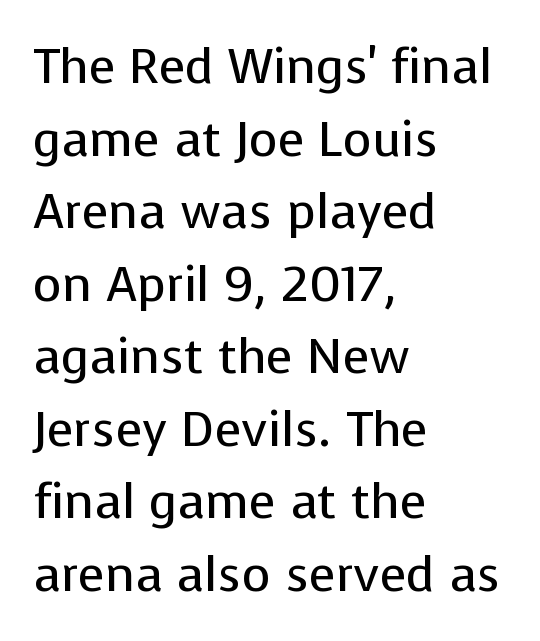
{"serif": "no", "italic": "no", "bold": "no", "weight": "regular", "width": "normal", "stroke_contrast": "low", "x_height": "medium", "monospaced": "no", "underline": "no", "align": "left", "line_spacing": "normal", "line_spacing_ratio": 1.48, "letter_spacing": "normal", "letter_spacing_em": 0.0, "glyph_px": 49}
